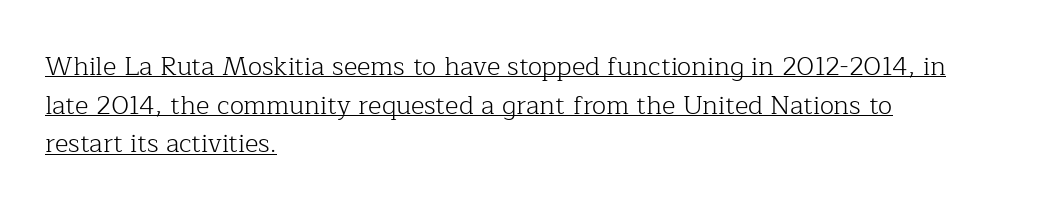
The image shows 26 px text type, upright; set left-aligned, normal line spacing (1.49x), normal letter spacing, underlined.
